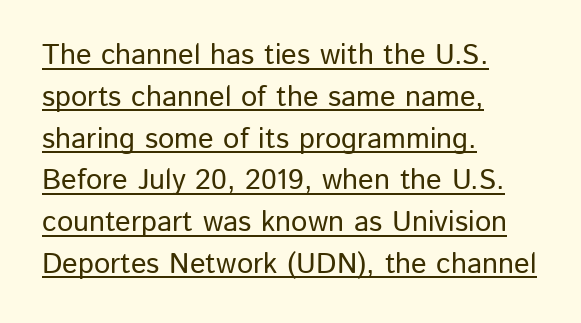
Vertically, the passage feels balanced, rows spaced as you'd expect. Each letter's strokes conclude bluntly, with no projecting serifs. This is roman type, the default non-slanted kind. If you drew a ruler down the left edge, every line would touch it. Looks like regular typesetting: each glyph gets only the width it needs.
